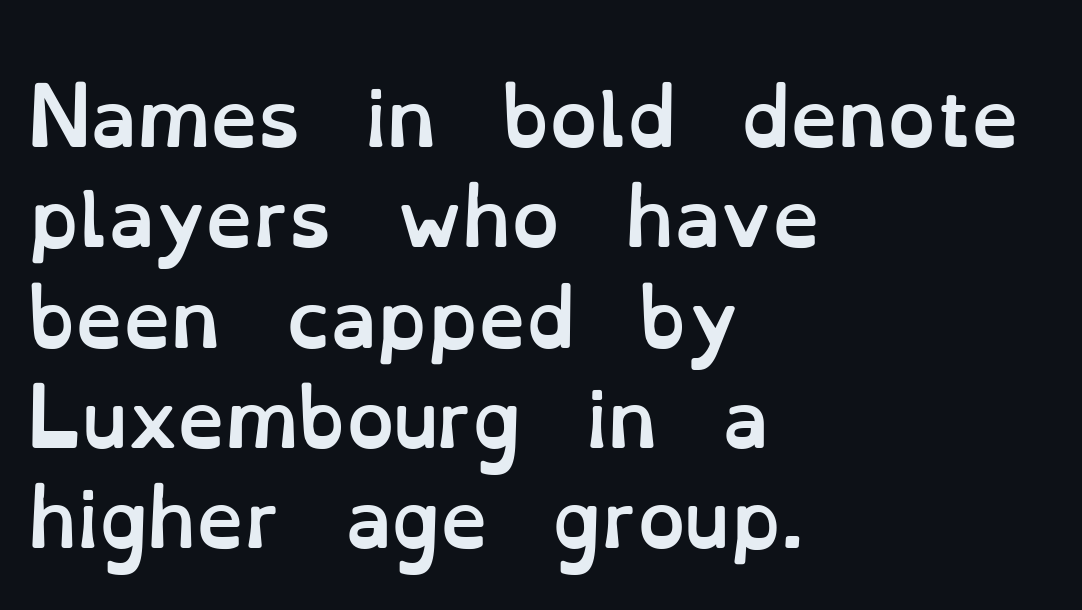
The image shows 76 px semibold type, upright; set left-aligned, normal line spacing (1.32x), normal letter spacing, not underlined; low stroke contrast and a small x-height.
